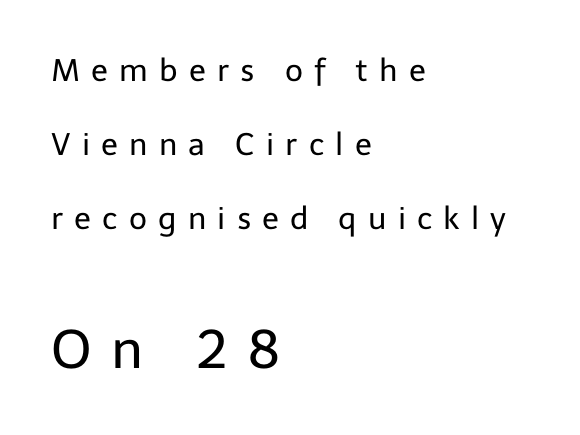
Q: Is the text bold? A: No.
Q: Is the text italic (slanted)? A: No, it is upright.
Q: Is the typeface a serif or a sans-serif typeface? A: Sans-serif.
Q: Is the text underlined? A: No.
Q: How is the paragraph aligned? A: Left-aligned.
Q: Is the spacing between letters normal or unusually wide? A: Unusually wide.
Q: Is the spacing between lines tight, normal or loose? A: Loose.
Q: Which block of text is set in a larger size, the first (top) or the second (bottom)? A: The second (bottom) one.
Q: Width (condensed, normal, or wide)? A: Normal.
Q: Stroke contrast? A: Low.
Q: x-height? A: Medium.
Q: Monospaced? A: No.
